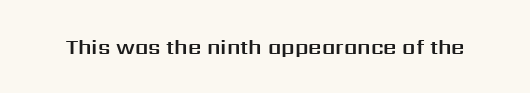
{"italic": "no", "underline": "no", "letter_spacing": "normal", "letter_spacing_em": 0.0, "glyph_px": 21}
